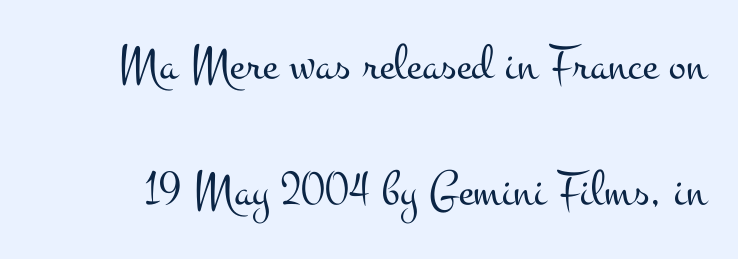
{"bold": "no", "weight": "light", "width": "wide", "stroke_contrast": "medium", "x_height": "small", "monospaced": "no", "underline": "no", "line_spacing": "loose", "line_spacing_ratio": 2.48, "letter_spacing": "normal", "letter_spacing_em": 0.0, "glyph_px": 51}
